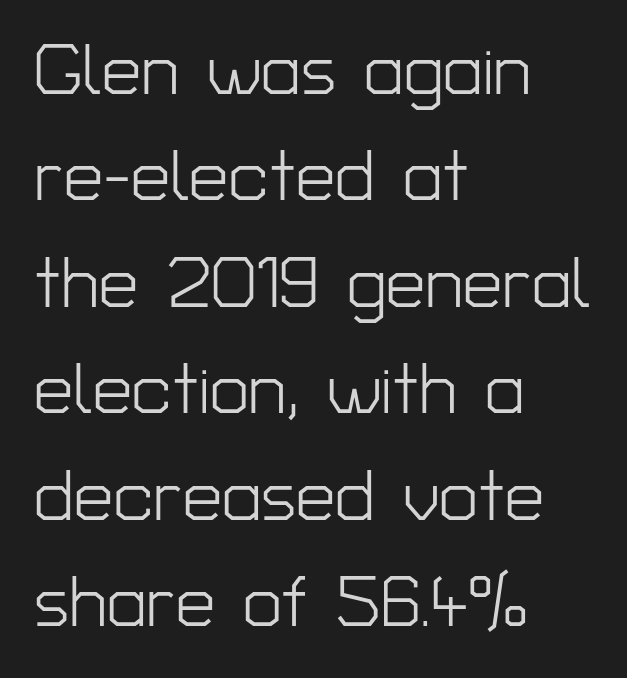
Note the varied advance widths — an 'i' is clearly narrower than an 'm'. A classic flush-left, rag-right setting is used for this passage. This rendering features lettering with no underline. Heaviness? Minimal to ordinary, like unemphasized prose. Successive baselines arrive at the customary interval. Nothing unusual about the tracking: characters are spaced as the font intends.
